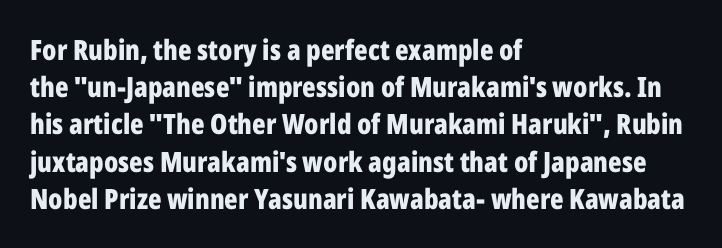
The image shows 28 px bold, condensed sans-serif type, upright; set left-aligned, normal line spacing (1.33x), normal letter spacing, not underlined; low stroke contrast and a medium x-height.
